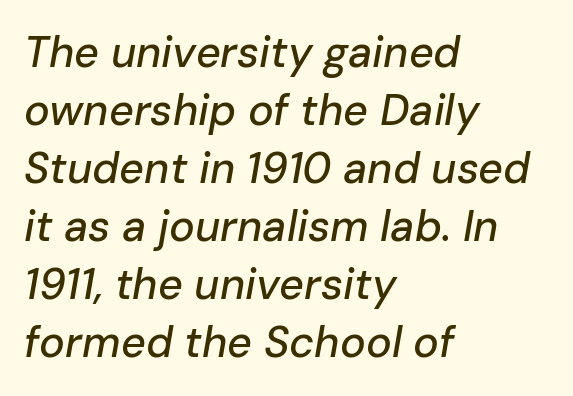
No extra tracking has been applied to these lines. The rendering applies a slant to the glyphs. Honestly, the row spacing looks completely unremarkable. The setting favours the left margin, as ordinary paragraphs usually do.
